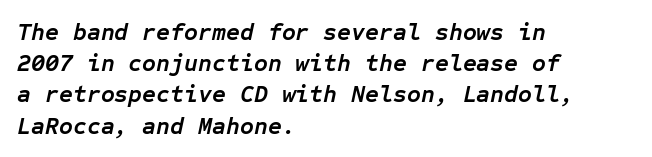
{"italic": "yes", "lean": "right", "slant_degrees": 12, "bold": "yes", "underline": "no", "align": "left", "line_spacing": "normal", "line_spacing_ratio": 1.3, "letter_spacing": "normal", "letter_spacing_em": 0.0, "glyph_px": 24}
